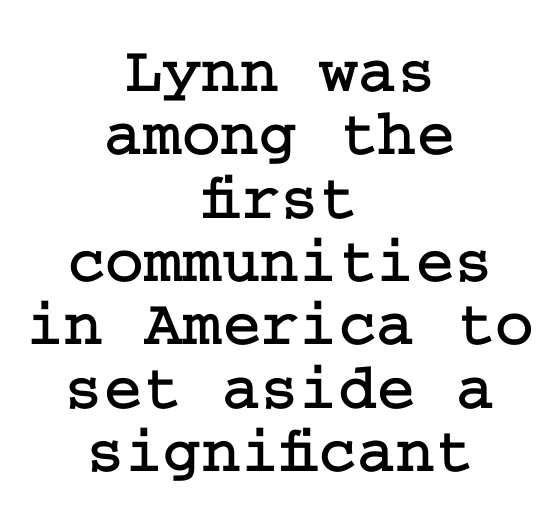
{"serif": "yes", "italic": "no", "width": "normal", "stroke_contrast": "low", "x_height": "medium", "underline": "no", "align": "center", "line_spacing": "tight", "line_spacing_ratio": 0.96, "letter_spacing": "normal", "letter_spacing_em": 0.0, "glyph_px": 66}
